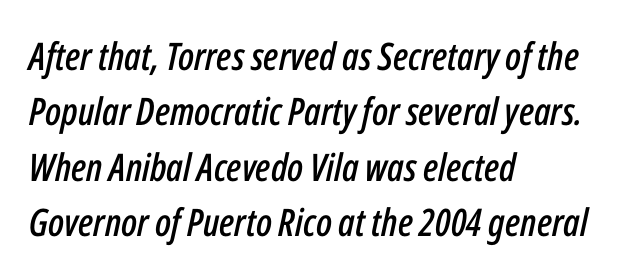
{"italic": "yes", "lean": "right", "slant_degrees": 12, "width": "condensed", "stroke_contrast": "low", "x_height": "medium", "monospaced": "no", "underline": "no", "align": "left", "line_spacing": "normal", "line_spacing_ratio": 1.46, "letter_spacing": "normal", "letter_spacing_em": 0.0, "glyph_px": 38}
